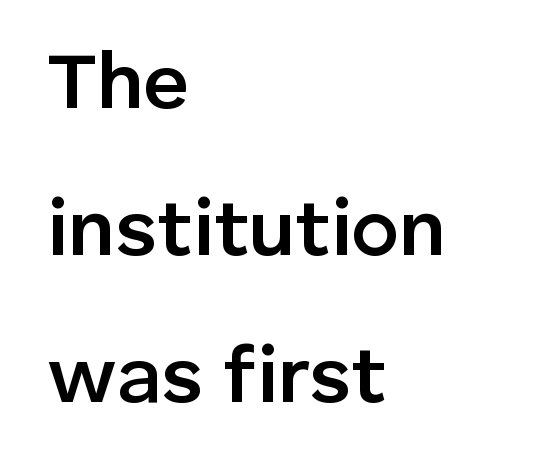
{"serif": "no", "italic": "no", "bold": "semi", "weight": "semibold", "width": "normal", "stroke_contrast": "low", "x_height": "medium", "monospaced": "no", "underline": "no", "align": "left", "line_spacing_ratio": 1.84, "letter_spacing": "normal", "letter_spacing_em": 0.0, "glyph_px": 80}
